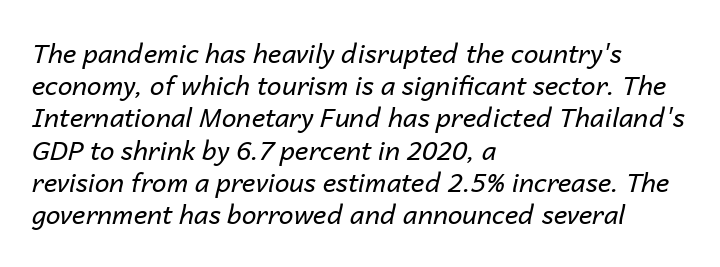
{"italic": "yes", "lean": "right", "slant_degrees": 14, "bold": "no", "underline": "no", "align": "left", "line_spacing_ratio": 1.24, "letter_spacing": "normal", "letter_spacing_em": 0.0, "glyph_px": 26}
